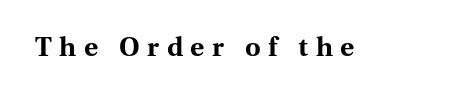
Strong, thick strokes mark this as bold type. The baseline area is clear. In terms of letterspacing, this is a distinctly airy, spread setting. Quick note: not italic, upright.
